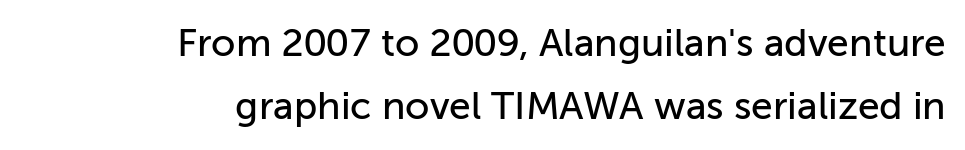
{"serif": "no", "italic": "no", "width": "normal", "stroke_contrast": "low", "x_height": "medium", "monospaced": "no", "underline": "no", "align": "right", "line_spacing": "normal", "line_spacing_ratio": 1.62, "letter_spacing": "normal", "letter_spacing_em": 0.0, "glyph_px": 39}
